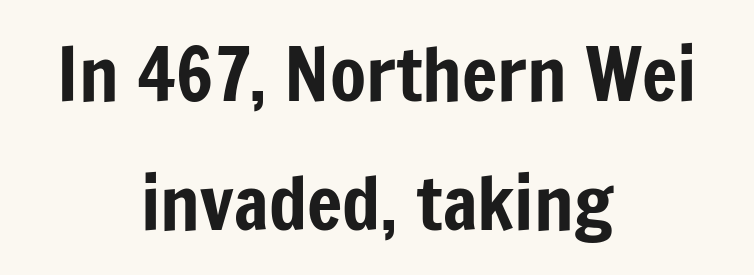
The image shows 74 px condensed sans-serif type, upright; set centered, line spacing 1.74x, normal letter spacing, not underlined; low stroke contrast and a medium x-height.
